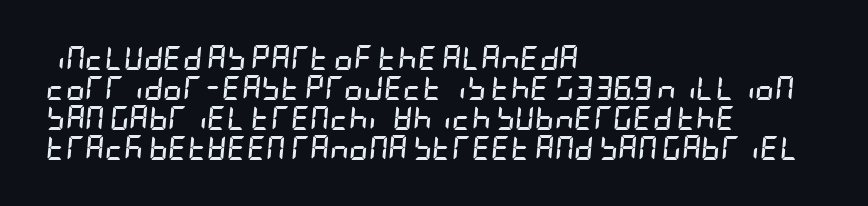
Is the block centered? No — it sits flush against the left margin. Letters rest on an invisible, unmarked baseline. The sample has been set heavy, in full bold. Does extra space separate the letters? No, they use regular spacing.
